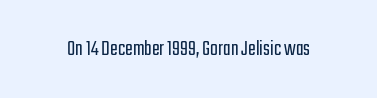
{"italic": "no", "bold": "no", "underline": "no", "letter_spacing": "normal", "letter_spacing_em": 0.0, "glyph_px": 23}
